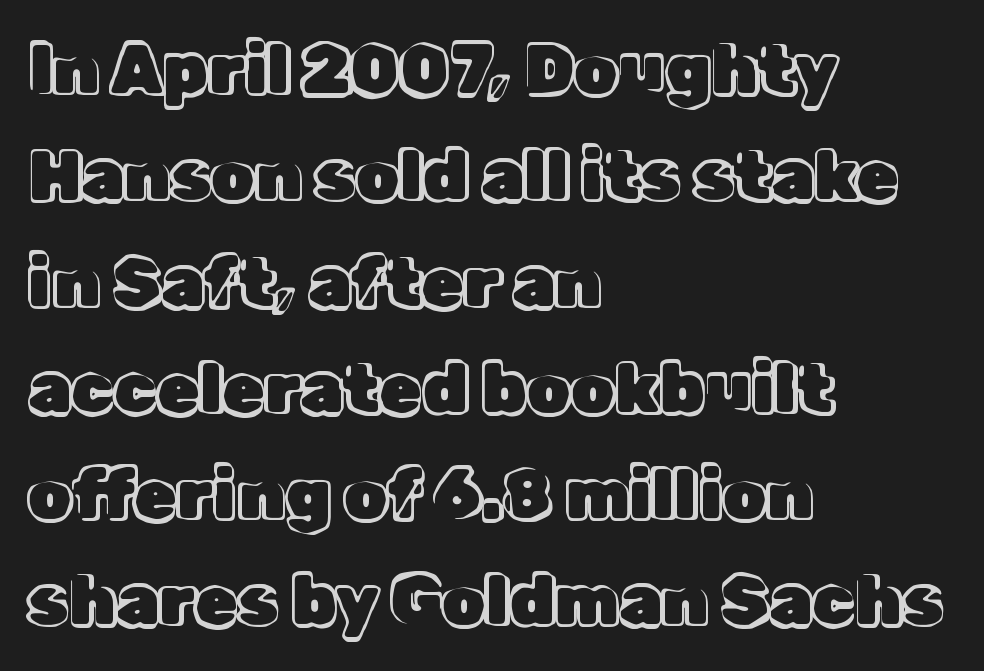
Every stem runs plumb, perpendicular to the baseline. Compared with a centered layout, this one pins lines to the left instead. The letters advance in unequal steps, a hallmark of proportional type. Evenly set lines give the paragraph a standard silhouette. The type is set solid horizontally, with unmodified tracking.
